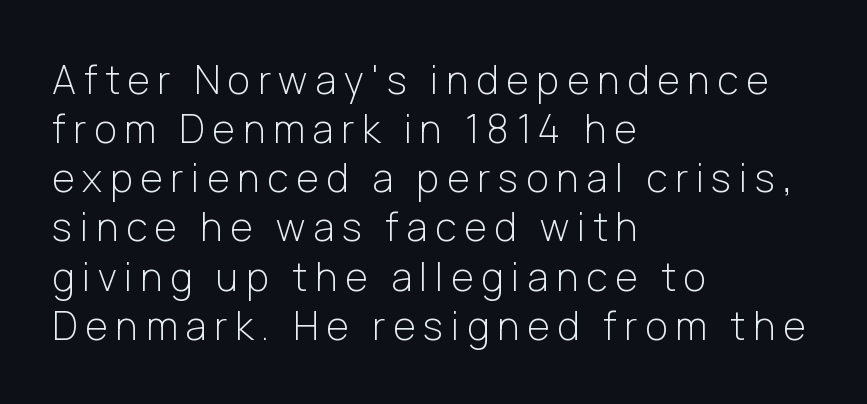
The image shows 39 px light sans-serif type, upright; set left-aligned, normal line spacing (1.26x), unusually wide letter spacing (+0.2 em), not underlined; low stroke contrast and a medium x-height.
